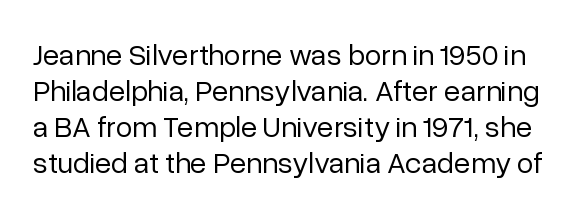
Descenders are the only things crossing below the line. The type sits square on the baseline with zero lean. The font is comparable to plain body text, perhaps lighter. Inter-character spacing is left at the font's built-in metrics. Think of a printed novel: that variable character pitch is what you see here.
